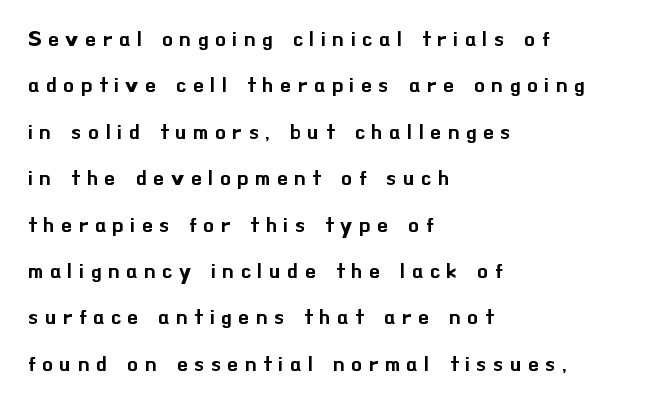
Q: Is the text italic (slanted)? A: No, it is upright.
Q: Is the text underlined? A: No.
Q: How is the paragraph aligned? A: Left-aligned.
Q: Is the spacing between letters normal or unusually wide? A: Unusually wide.
Q: Is the spacing between lines tight, normal or loose? A: Loose.
